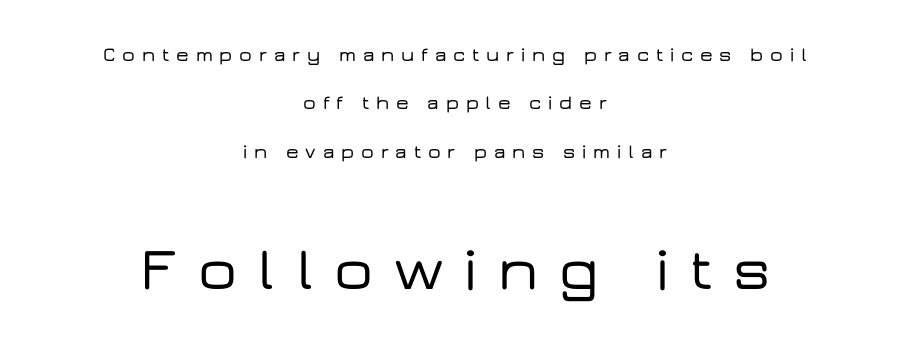
The passage shown has open, widely tracked lettering throughout. A bare baseline throughout the passage. I'd call this a sans setting — the letters go barefoot. Horizontal bands of white between lines are thick stripes. Italic: no, the glyphs are upright roman.
